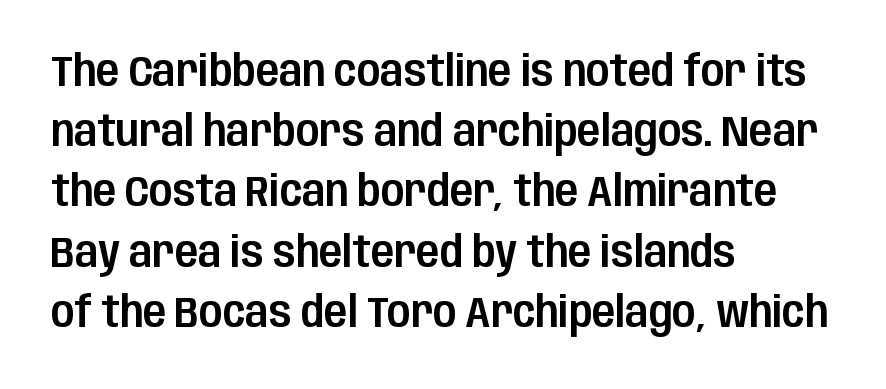
The image shows 43 px condensed sans-serif type, upright; set left-aligned, normal line spacing (1.4x), normal letter spacing, not underlined; low stroke contrast and a large x-height.
